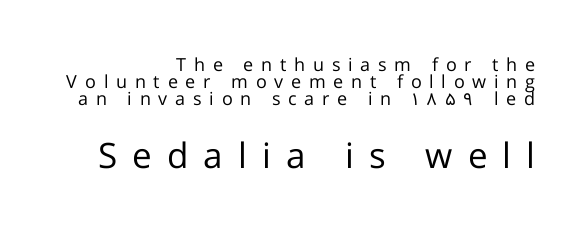
Here the designer chose a conventional face with non-uniform glyph widths. The rendering anchors every line to the right-hand side. Plain, unruled lines of type. The letters look calm and open, with moderate or lighter stems.
